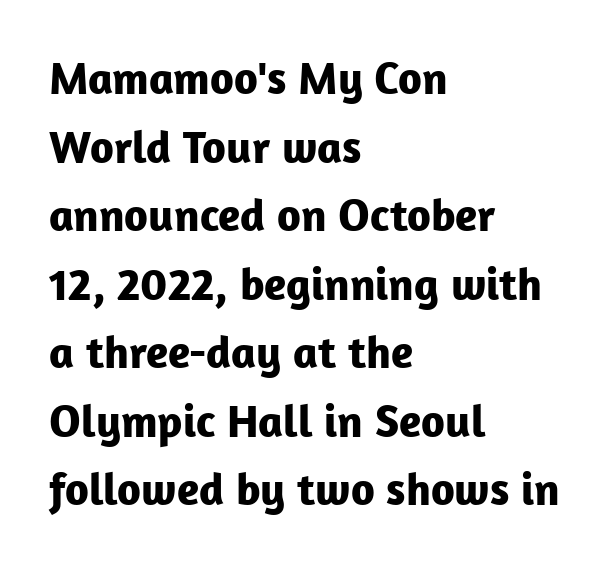
The image shows 46 px bold sans-serif type, upright; set left-aligned, normal line spacing (1.49x), normal letter spacing, not underlined; low stroke contrast and a medium x-height.
